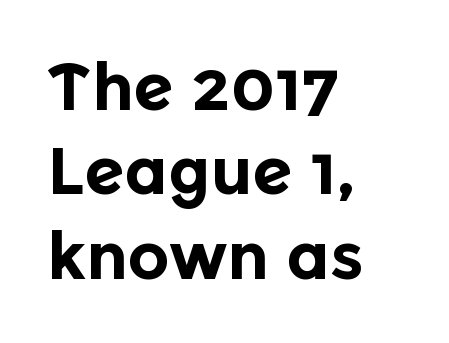
{"serif": "no", "italic": "no", "bold": "yes", "weight": "bold", "width": "normal", "x_height": "medium", "monospaced": "no", "underline": "no", "align": "left", "line_spacing": "normal", "line_spacing_ratio": 1.3, "letter_spacing": "normal", "letter_spacing_em": 0.0, "glyph_px": 65}
